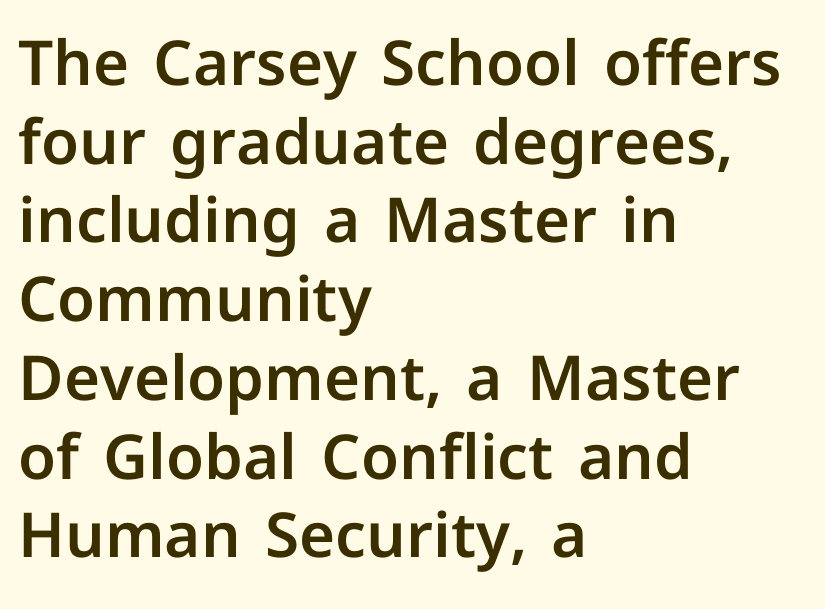
Q: Is the text italic (slanted)? A: No, it is upright.
Q: Is the typeface a serif or a sans-serif typeface? A: Sans-serif.
Q: Is the text underlined? A: No.
Q: How is the paragraph aligned? A: Left-aligned.
Q: Is the spacing between letters normal or unusually wide? A: Normal.
Q: Is the spacing between lines tight, normal or loose? A: Normal.
Q: Width (condensed, normal, or wide)? A: Normal.
Q: Stroke contrast? A: Low.
Q: x-height? A: Medium.
Q: Monospaced? A: No.
